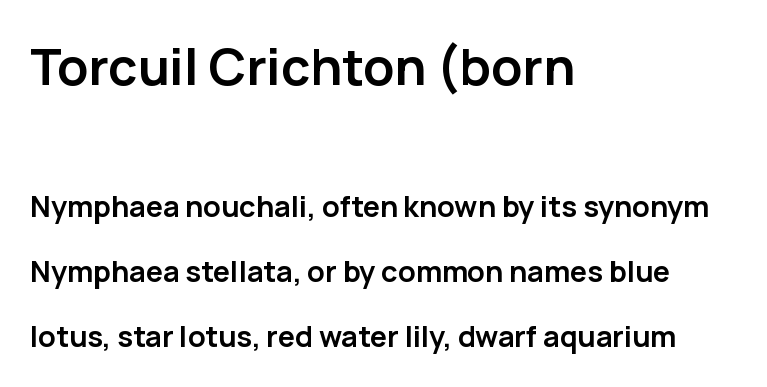
{"serif": "no", "italic": "no", "bold": "yes", "weight": "semibold", "width": "normal", "stroke_contrast": "low", "x_height": "medium", "monospaced": "no", "underline": "no", "align": "left", "line_spacing": "loose", "line_spacing_ratio": 2.25, "letter_spacing": "normal", "letter_spacing_em": 0.0, "larger_block": "first", "size_ratio": 1.76, "glyph_px": 51}
